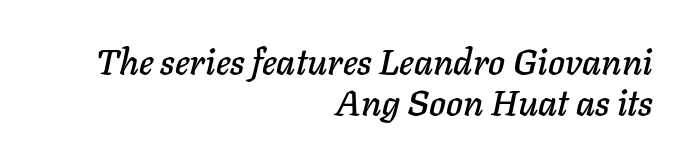
Q: Is the text italic (slanted)? A: Yes, it leans right by about 11 degrees.
Q: Is the text underlined? A: No.
Q: How is the paragraph aligned? A: Right-aligned.
Q: Is the spacing between letters normal or unusually wide? A: Normal.
Q: Is the spacing between lines tight, normal or loose? A: Tight.
Q: Width (condensed, normal, or wide)? A: Normal.
Q: Stroke contrast? A: Low.
Q: x-height? A: Medium.
Q: Monospaced? A: No.
